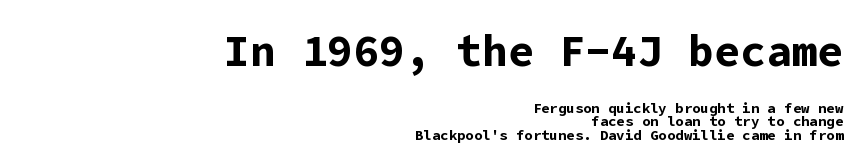
The image shows 43 px bold sans-serif type, upright; set right-aligned, tight line spacing (0.96x), normal letter spacing, not underlined; the first (top) block is 3.07x larger; low stroke contrast and a medium x-height.
